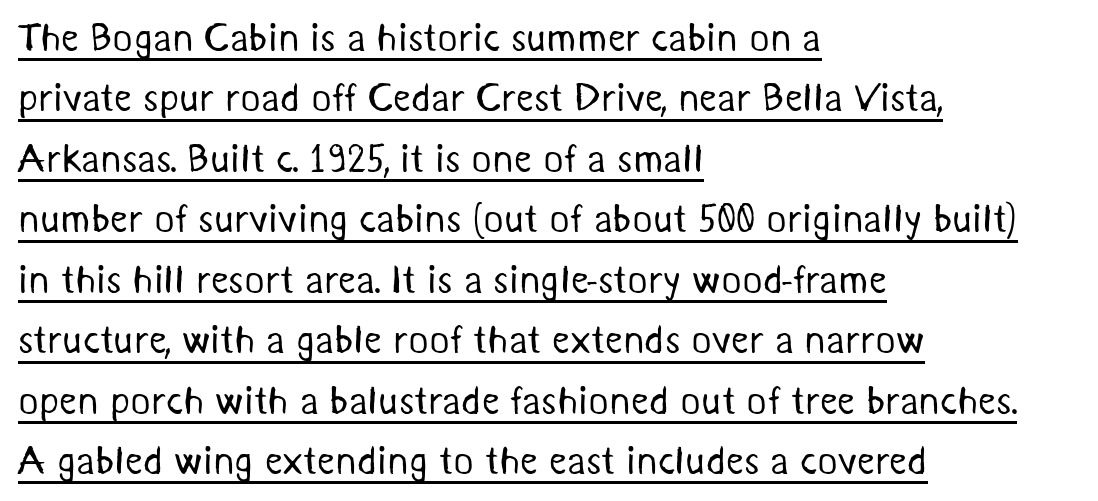
{"serif": "no", "bold": "no", "weight": "regular", "width": "normal", "stroke_contrast": "medium", "x_height": "medium", "monospaced": "no", "underline": "yes", "align": "left", "line_spacing": "normal", "line_spacing_ratio": 1.55, "letter_spacing": "normal", "letter_spacing_em": 0.0, "glyph_px": 39}
